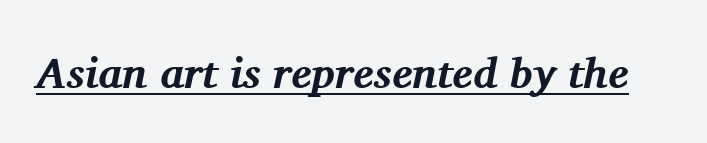
Q: Is the text bold? A: Yes.
Q: Is the text italic (slanted)? A: Yes, it leans right by about 11 degrees.
Q: Is the typeface a serif or a sans-serif typeface? A: Serif.
Q: Is the text underlined? A: Yes.
Q: Is the spacing between letters normal or unusually wide? A: Normal.
Q: Width (condensed, normal, or wide)? A: Normal.
Q: Stroke contrast? A: Medium.
Q: x-height? A: Medium.
Q: Monospaced? A: No.
